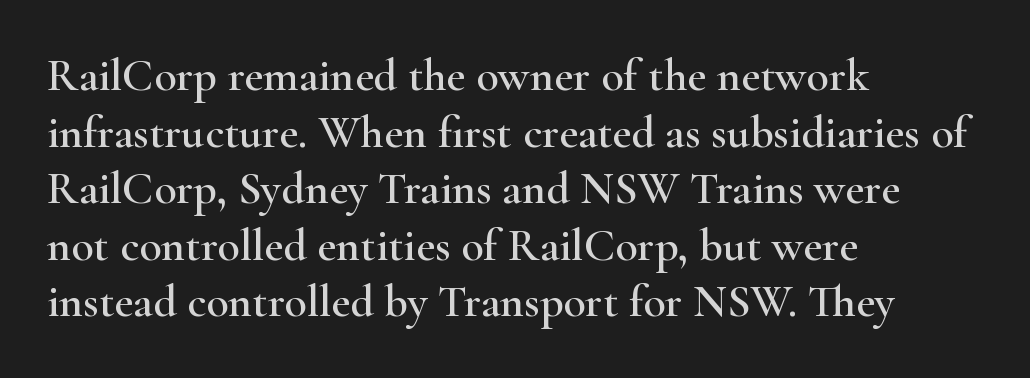
This is serif lettering, the kind often seen in printed books. Tracking here is standard; glyphs follow each other at the usual distance. This sample has the flowing, uneven cadence of proportional lettering. A roman cut, with each character standing at attention. The compositor pushed each line to the left boundary.
